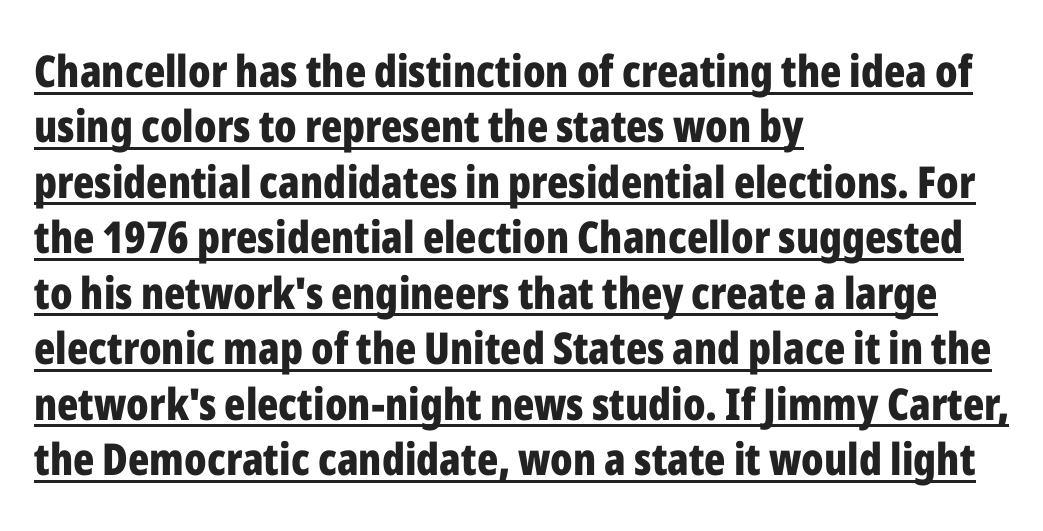
The image shows 44 px bold, condensed sans-serif type, upright; set left-aligned, normal line spacing (1.26x), normal letter spacing, underlined; low stroke contrast and a medium x-height.
